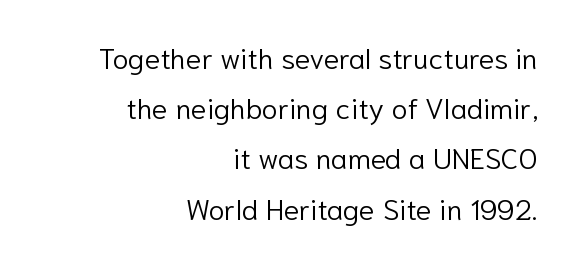
Anything drawn beneath the words? Only blank space. This sample uses a sans-serif face. Right-aligned paragraph, ragged on the left. Vertical stems look standard width or narrower in stroke.
